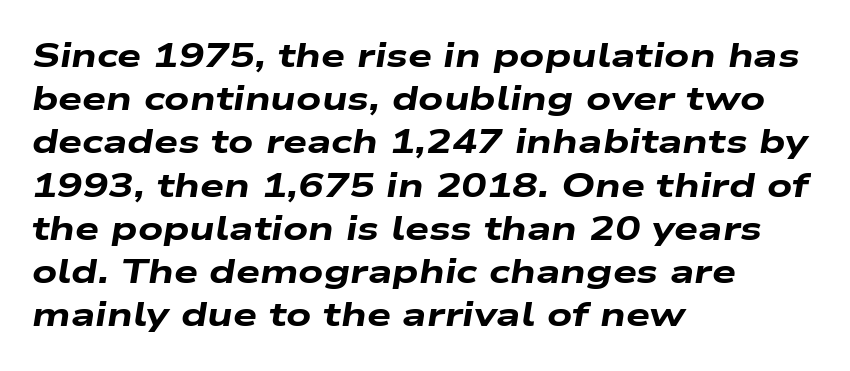
{"italic": "yes", "lean": "right", "slant_degrees": 9, "bold": "yes", "weight": "heavy", "width": "wide", "stroke_contrast": "low", "x_height": "medium", "monospaced": "no", "underline": "no", "align": "left", "line_spacing": "normal", "line_spacing_ratio": 1.27, "letter_spacing": "normal", "letter_spacing_em": 0.0, "glyph_px": 34}
